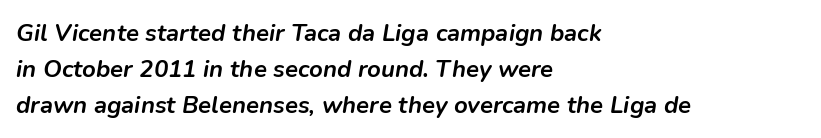
Q: Is the text bold? A: Yes.
Q: Is the text italic (slanted)? A: Yes, it leans right by about 9 degrees.
Q: Is the text underlined? A: No.
Q: How is the paragraph aligned? A: Left-aligned.
Q: Is the spacing between letters normal or unusually wide? A: Normal.
Q: Is the spacing between lines tight, normal or loose? A: Normal.
